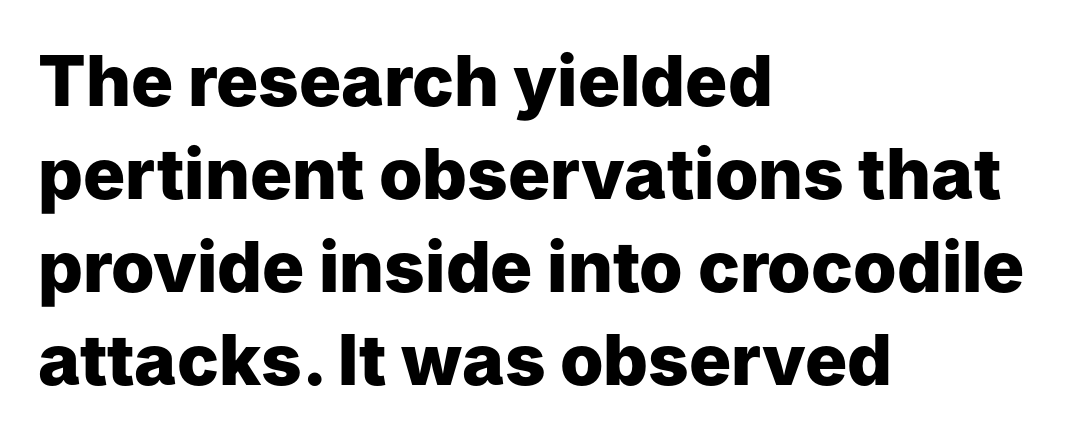
The image shows 70 px heavy sans-serif type, upright; set left-aligned, normal line spacing (1.33x), normal letter spacing, not underlined; low stroke contrast and a medium x-height.
